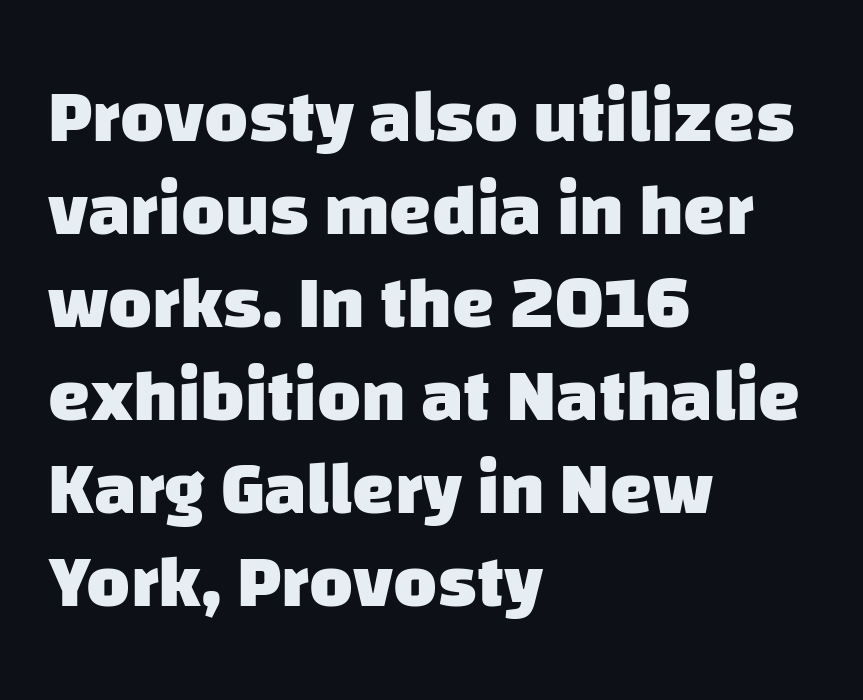
Q: Is the text bold? A: Yes.
Q: Is the typeface a serif or a sans-serif typeface? A: Sans-serif.
Q: Is the text underlined? A: No.
Q: How is the paragraph aligned? A: Left-aligned.
Q: Is the spacing between letters normal or unusually wide? A: Normal.
Q: Width (condensed, normal, or wide)? A: Normal.
Q: Stroke contrast? A: Low.
Q: x-height? A: Large.
Q: Monospaced? A: No.
